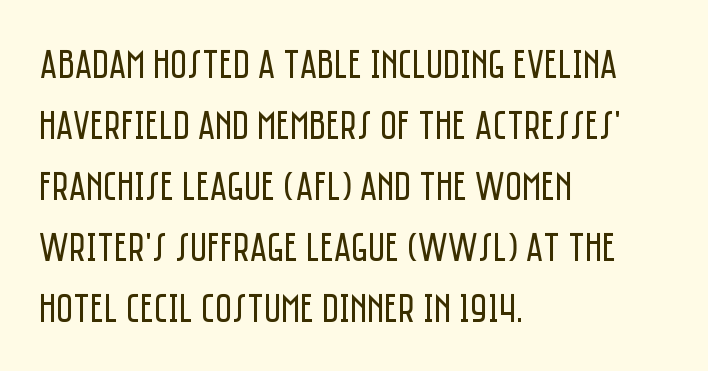
{"serif": "no", "italic": "no", "bold": "no", "weight": "regular", "width": "condensed", "stroke_contrast": "low", "x_height": "large", "monospaced": "no", "underline": "no", "align": "left", "line_spacing": "normal", "line_spacing_ratio": 1.49, "letter_spacing": "normal", "letter_spacing_em": 0.0, "glyph_px": 41}
